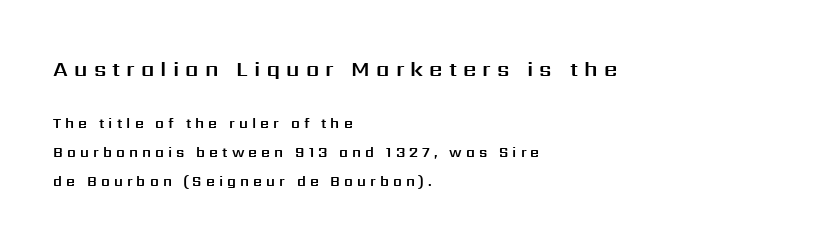
{"italic": "no", "underline": "no", "align": "left", "line_spacing": "loose", "line_spacing_ratio": 2.06, "letter_spacing": "wide", "letter_spacing_em": 0.29, "larger_block": "first", "size_ratio": 1.5, "glyph_px": 21}
